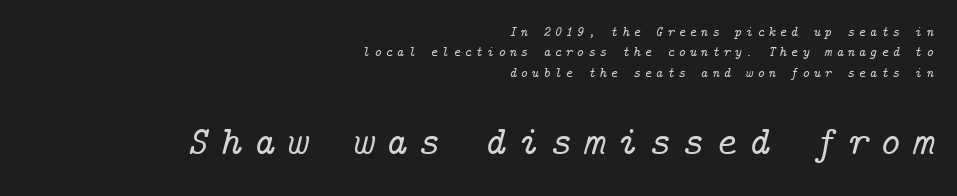
Q: Is the text italic (slanted)? A: Yes, it leans right by about 14 degrees.
Q: Is the typeface a serif or a sans-serif typeface? A: Serif.
Q: Is the text underlined? A: No.
Q: How is the paragraph aligned? A: Right-aligned.
Q: Is the spacing between letters normal or unusually wide? A: Unusually wide.
Q: Is the spacing between lines tight, normal or loose? A: Normal.
Q: Which block of text is set in a larger size, the first (top) or the second (bottom)? A: The second (bottom) one.
Q: Width (condensed, normal, or wide)? A: Normal.
Q: Stroke contrast? A: Low.
Q: x-height? A: Medium.
